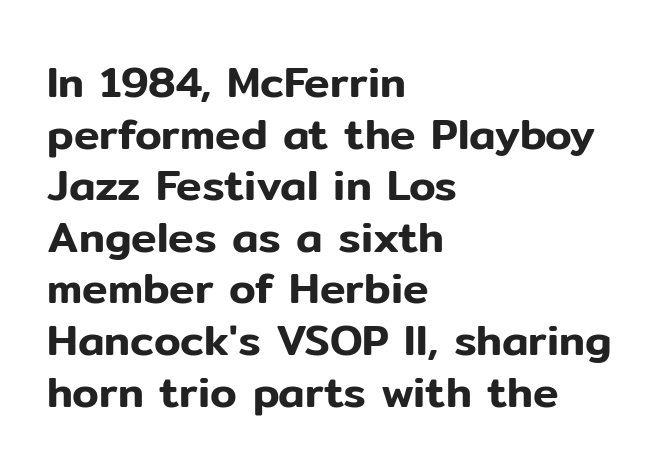
Q: Is the text italic (slanted)? A: No, it is upright.
Q: Is the typeface a serif or a sans-serif typeface? A: Sans-serif.
Q: Is the text underlined? A: No.
Q: How is the paragraph aligned? A: Left-aligned.
Q: Is the spacing between letters normal or unusually wide? A: Normal.
Q: Width (condensed, normal, or wide)? A: Normal.
Q: Stroke contrast? A: Low.
Q: x-height? A: Medium.
Q: Monospaced? A: No.
